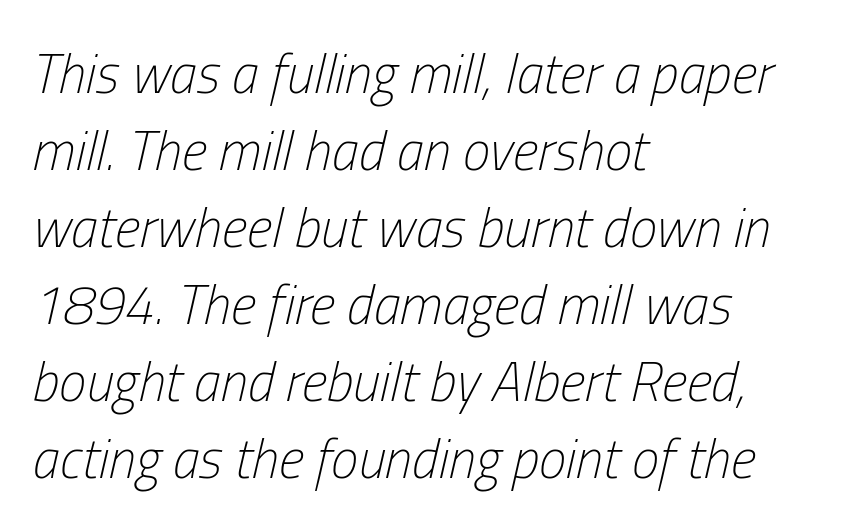
Q: Is the text bold? A: No.
Q: Is the text italic (slanted)? A: Yes, it leans right by about 13 degrees.
Q: Is the text underlined? A: No.
Q: How is the paragraph aligned? A: Left-aligned.
Q: Is the spacing between letters normal or unusually wide? A: Normal.
Q: Is the spacing between lines tight, normal or loose? A: Normal.
Q: Width (condensed, normal, or wide)? A: Condensed.
Q: Stroke contrast? A: Low.
Q: x-height? A: Medium.
Q: Monospaced? A: No.
